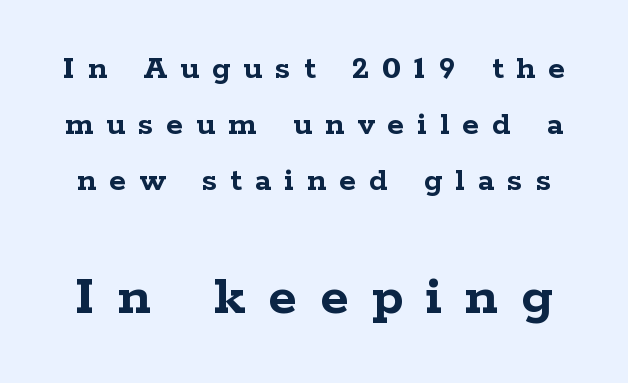
The image shows 59 px semibold, wide serif type, upright; set normal line spacing (1.64x), unusually wide letter spacing (+0.39 em), not underlined; the second (bottom) block is 1.74x larger; low stroke contrast and a medium x-height.
